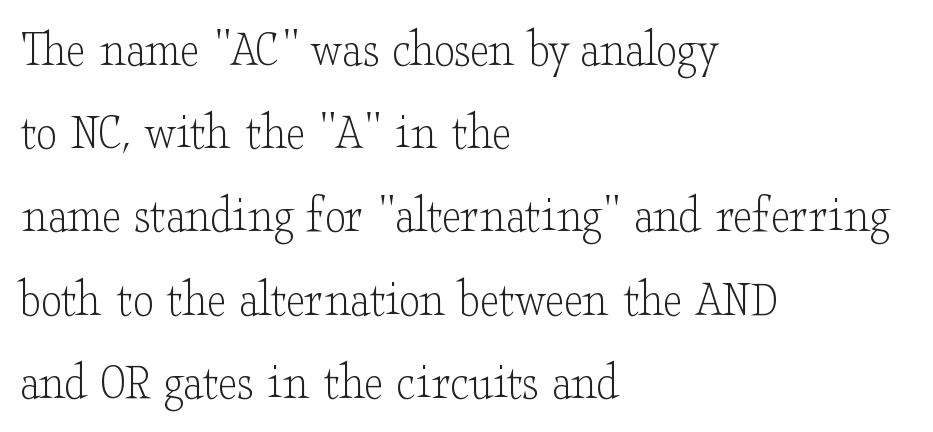
This sample is left-justified, so line endings fall wherever the words run out. Spacing verdict: proportional, widths tailored to each character. The font sits on the lighter half of the weight spectrum, regular included. The glyphs are unaccompanied by any horizontal stroke below them. Upright lettering throughout. The letters carry serifs — small finishing strokes at the ends of their stems.
